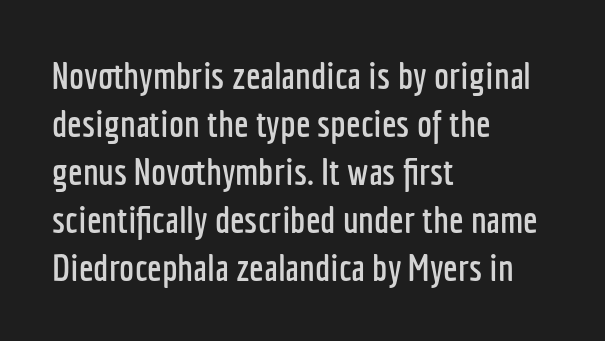
The image shows 38 px condensed sans-serif type, upright; set left-aligned, normal line spacing (1.26x), normal letter spacing, not underlined; low stroke contrast and a medium x-height.
